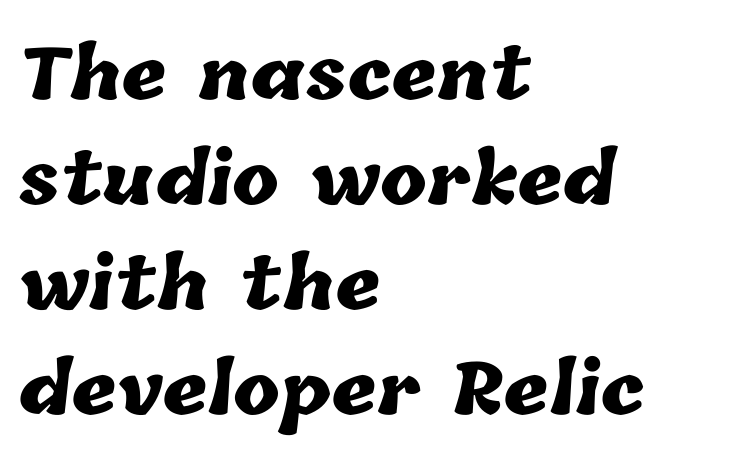
The image shows 70 px heavy type; set left-aligned, normal line spacing (1.5x), normal letter spacing, not underlined; low stroke contrast and a medium x-height.
